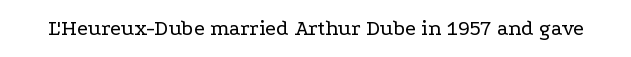
The image shows 22 px text type, upright; set normal letter spacing, not underlined.
